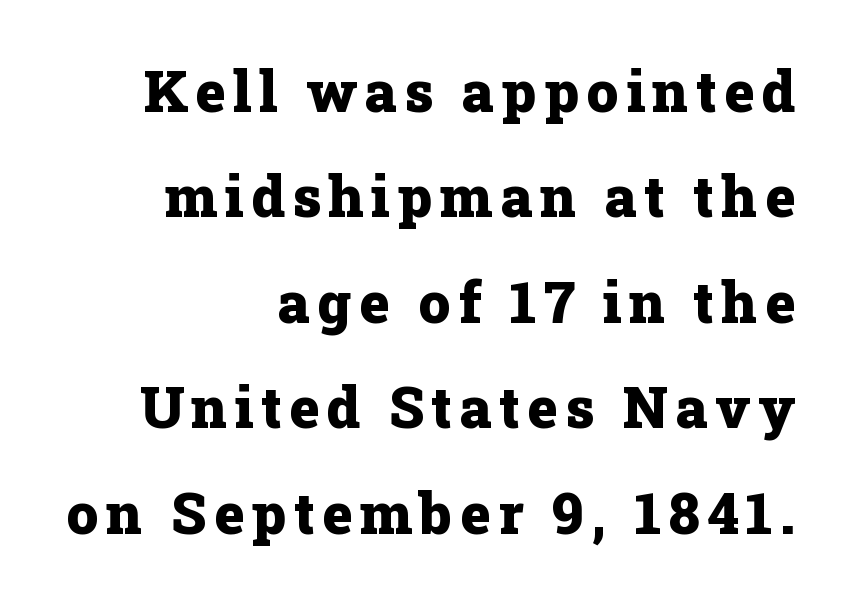
The image shows 57 px heavy serif type, upright; set right-aligned, line spacing 1.85x, not underlined; low stroke contrast and a medium x-height.
